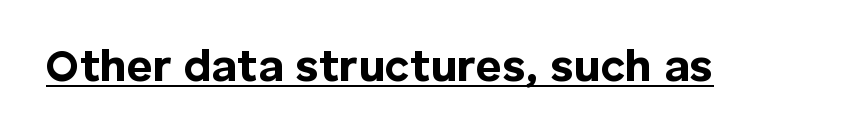
The characters display no serif detailing; their extremities are plain. Each line of the rendering has a horizontal stroke beneath the glyphs. Proportional: the letters do not fall into vertical columns. The rendering keeps characters at their native spacing.
